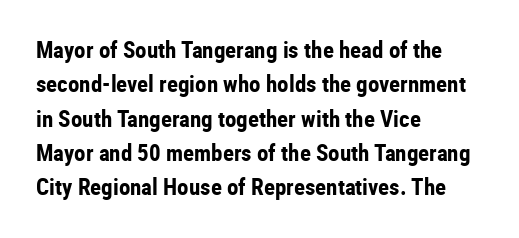
{"italic": "no", "bold": "yes", "underline": "no", "align": "left", "line_spacing": "normal", "line_spacing_ratio": 1.49, "letter_spacing": "normal", "letter_spacing_em": 0.0, "glyph_px": 23}
